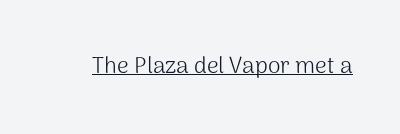
Students, observe the line beneath the letters — that is underlining. You can tell it's not italic because the verticals are truly vertical. Stems here are at most as thick as an everyday book face. Between one letter and the next there's only the usual sliver of space.
